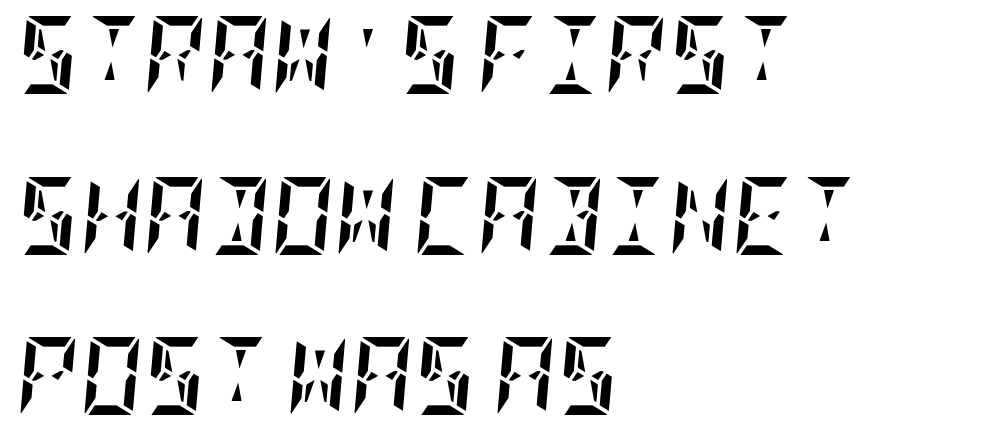
The specimen reads as italic at a glance. The foot of each line stays bare and open. The line texture is even and compact thanks to regular tracking. Students, this is bold: see how much ink each stroke carries. A classic flush-left, rag-right setting is used for this passage. These lines stand farther apart than default settings would place them.
